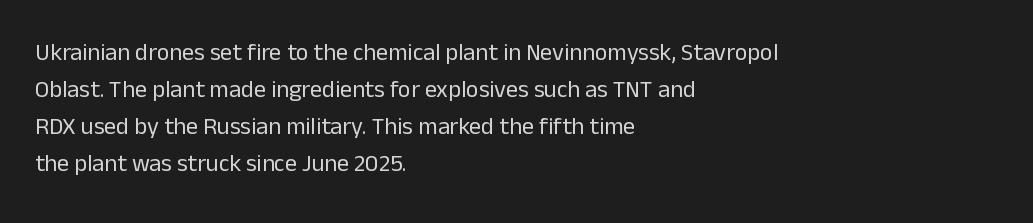
{"italic": "no", "bold": "no", "underline": "no", "align": "left", "line_spacing": "normal", "line_spacing_ratio": 1.54, "letter_spacing": "normal", "letter_spacing_em": 0.0, "glyph_px": 24}
